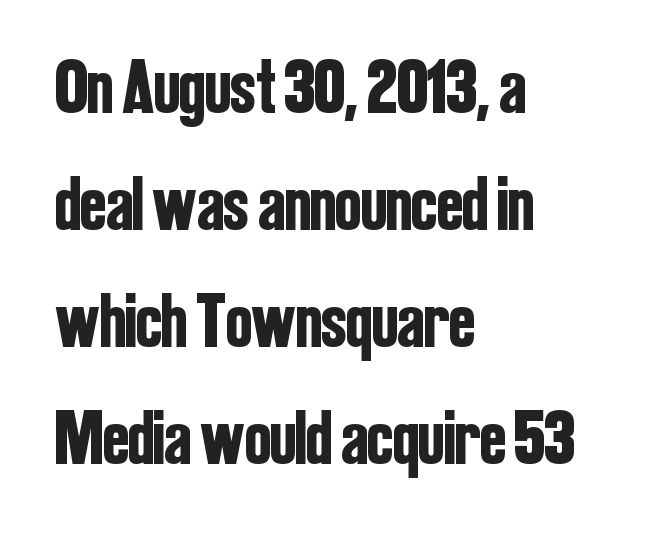
Q: Is the text italic (slanted)? A: No, it is upright.
Q: Is the typeface a serif or a sans-serif typeface? A: Sans-serif.
Q: Is the text underlined? A: No.
Q: How is the paragraph aligned? A: Left-aligned.
Q: Is the spacing between letters normal or unusually wide? A: Normal.
Q: Is the spacing between lines tight, normal or loose? A: Normal.
Q: Width (condensed, normal, or wide)? A: Condensed.
Q: Stroke contrast? A: Low.
Q: x-height? A: Medium.
Q: Monospaced? A: No.
